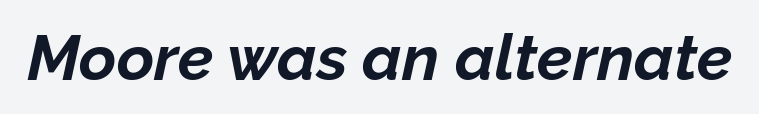
{"italic": "yes", "lean": "right", "slant_degrees": 12, "bold": "yes", "weight": "bold", "width": "normal", "stroke_contrast": "low", "x_height": "medium", "monospaced": "no", "underline": "no", "letter_spacing": "normal", "letter_spacing_em": 0.0, "glyph_px": 64}
